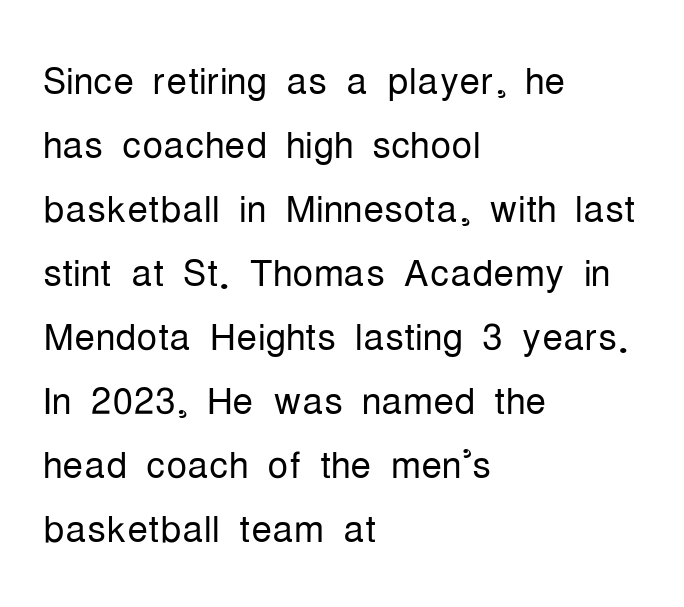
{"serif": "no", "italic": "no", "bold": "no", "weight": "light", "width": "condensed", "stroke_contrast": "low", "x_height": "medium", "monospaced": "no", "underline": "no", "align": "left", "line_spacing_ratio": 1.23, "letter_spacing": "normal", "letter_spacing_em": 0.0, "glyph_px": 52}
